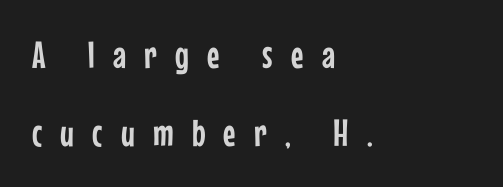
{"serif": "no", "italic": "no", "width": "condensed", "stroke_contrast": "low", "x_height": "medium", "monospaced": "no", "underline": "no", "align": "left", "line_spacing": "loose", "line_spacing_ratio": 2.06, "letter_spacing": "wide", "letter_spacing_em": 0.48, "glyph_px": 38}
